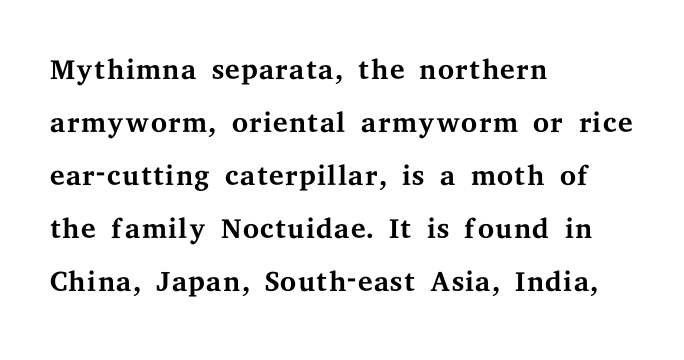
{"serif": "yes", "italic": "no", "bold": "no", "weight": "regular", "width": "wide", "stroke_contrast": "medium", "x_height": "medium", "monospaced": "no", "underline": "no", "align": "left", "line_spacing": "normal", "line_spacing_ratio": 1.26, "letter_spacing": "normal", "letter_spacing_em": 0.0, "glyph_px": 42}
